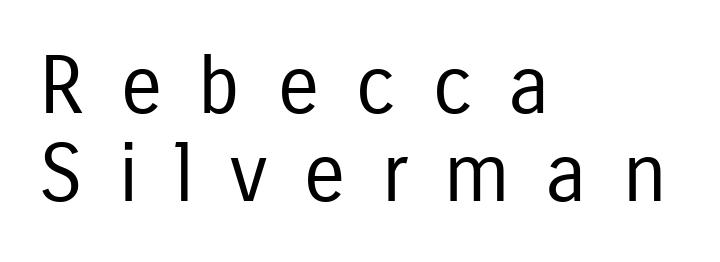
The image shows 80 px regular-weight, condensed sans-serif type, upright; set left-aligned, tight line spacing (1.1x), unusually wide letter spacing (+0.45 em), not underlined; low stroke contrast and a medium x-height.
